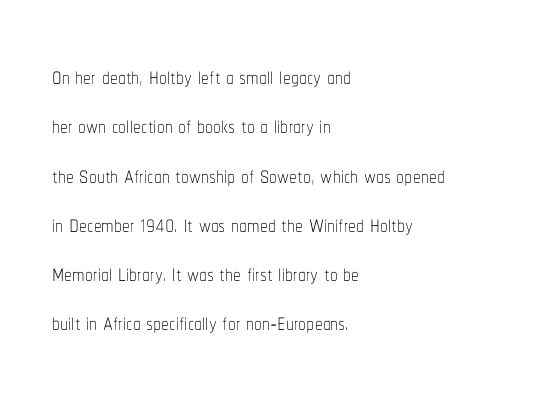
{"italic": "no", "bold": "no", "weight": "thin", "width": "condensed", "stroke_contrast": "low", "x_height": "medium", "monospaced": "no", "underline": "no", "align": "left", "line_spacing": "normal", "line_spacing_ratio": 1.59, "letter_spacing": "normal", "letter_spacing_em": 0.0, "glyph_px": 31}
